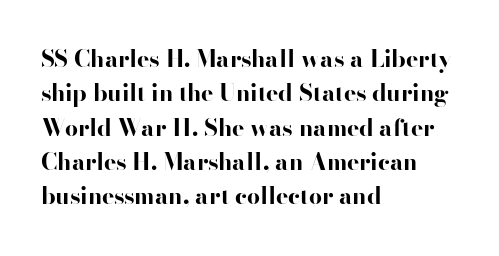
The image shows 23 px bold type, upright; set left-aligned, normal line spacing (1.49x), normal letter spacing, not underlined.
